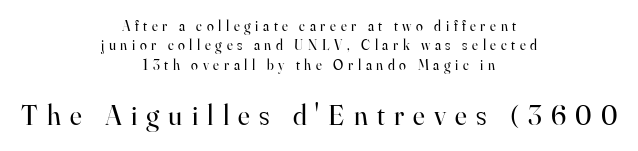
{"serif": "yes", "italic": "no", "bold": "no", "weight": "regular", "width": "normal", "stroke_contrast": "high", "x_height": "small", "monospaced": "no", "underline": "no", "align": "center", "line_spacing": "normal", "line_spacing_ratio": 1.38, "letter_spacing": "wide", "letter_spacing_em": 0.33, "larger_block": "second", "size_ratio": 2.0, "glyph_px": 28}
